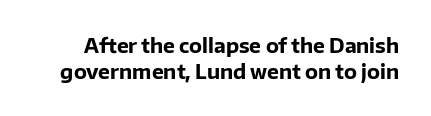
Bare-footed words on every line. Style check: upright. Summary of weight: heavy, a full bold. Tracking value appears to be zero — textbook default spacing. Baseline-to-baseline distance is the conventional proportion of letter height.
